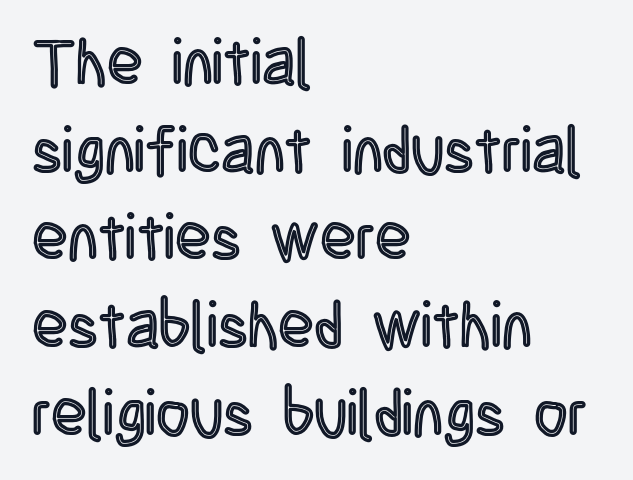
{"italic": "no", "width": "condensed", "x_height": "large", "monospaced": "no", "underline": "no", "align": "left", "line_spacing": "normal", "line_spacing_ratio": 1.35, "letter_spacing": "normal", "letter_spacing_em": 0.0, "glyph_px": 65}
